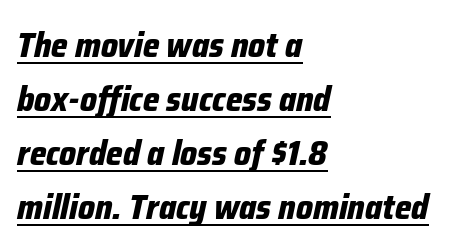
The image shows 35 px bold, condensed type, italic (leaning right); set left-aligned, normal line spacing (1.54x), normal letter spacing, underlined; low stroke contrast and a medium x-height.
